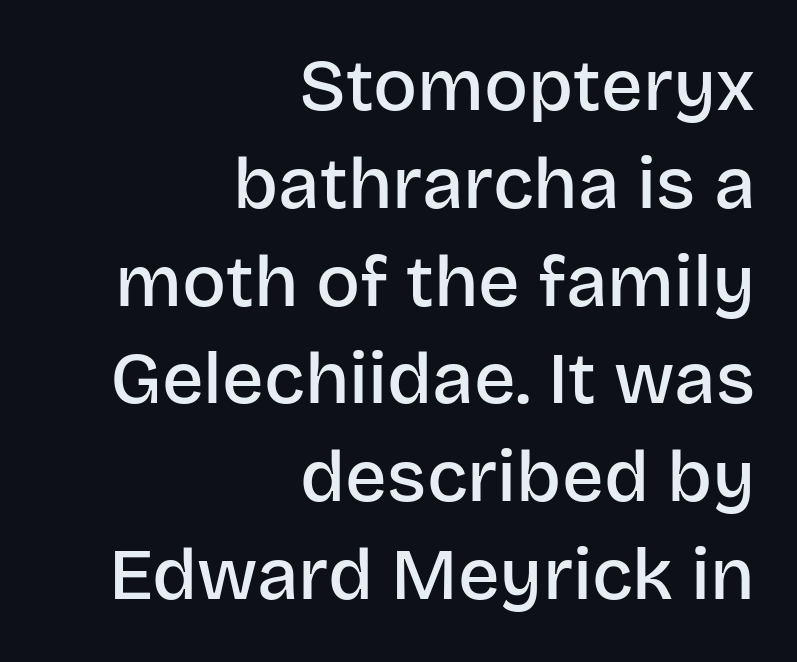
The image shows 73 px semibold sans-serif type, upright; set right-aligned, normal line spacing (1.34x), normal letter spacing, not underlined; low stroke contrast and a large x-height.
